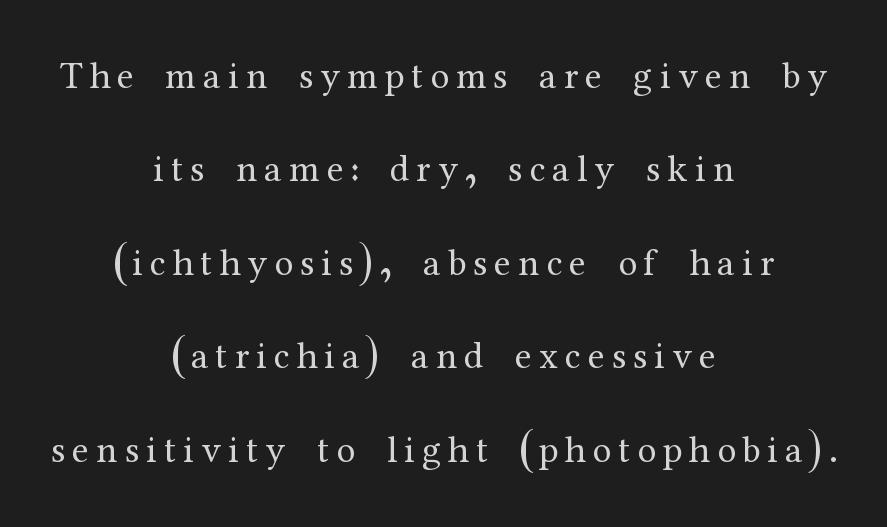
Q: Is the text bold? A: No.
Q: Is the text italic (slanted)? A: No, it is upright.
Q: Is the typeface a serif or a sans-serif typeface? A: Serif.
Q: Is the text underlined? A: No.
Q: How is the paragraph aligned? A: Centered.
Q: Is the spacing between lines tight, normal or loose? A: Loose.
Q: Width (condensed, normal, or wide)? A: Normal.
Q: Stroke contrast? A: Medium.
Q: x-height? A: Medium.
Q: Monospaced? A: No.
